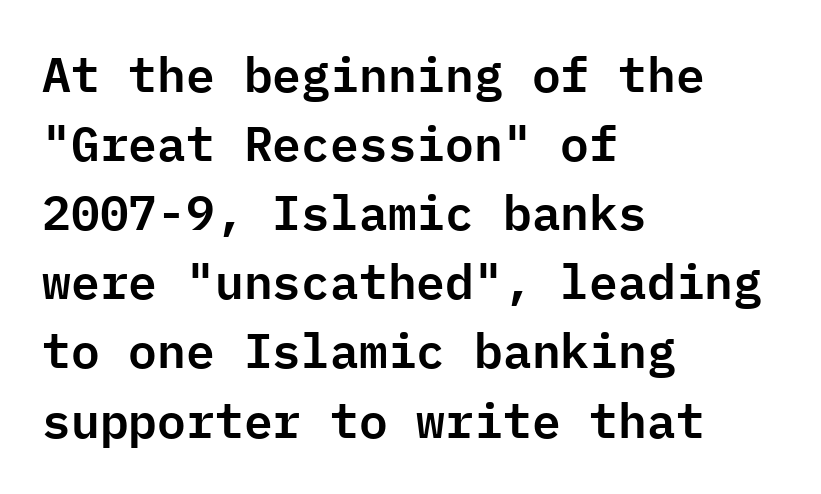
Q: Is the text italic (slanted)? A: No, it is upright.
Q: Is the typeface a serif or a sans-serif typeface? A: Sans-serif.
Q: Is the text underlined? A: No.
Q: How is the paragraph aligned? A: Left-aligned.
Q: Is the spacing between letters normal or unusually wide? A: Normal.
Q: Is the spacing between lines tight, normal or loose? A: Normal.
Q: Width (condensed, normal, or wide)? A: Normal.
Q: Stroke contrast? A: Low.
Q: x-height? A: Medium.
Q: Monospaced? A: Yes.
